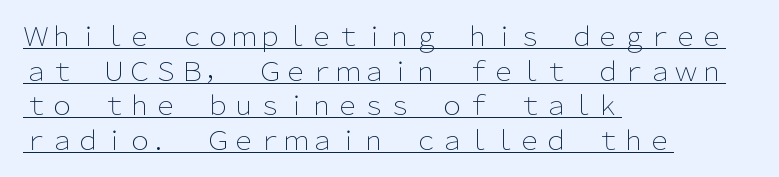
Characters follow at the spacing the type designer built in. Stroke mass is kept to a normal reading level or below. The rendering uses the underline text-decoration. Notice how descenders clear the ascenders below comfortably — that's standard leading.
